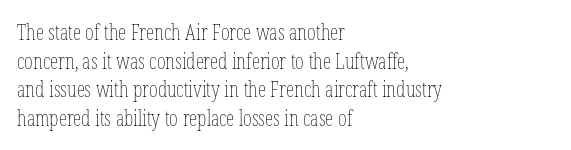
Q: Is the text bold? A: No.
Q: Is the text italic (slanted)? A: No, it is upright.
Q: Is the text underlined? A: No.
Q: How is the paragraph aligned? A: Left-aligned.
Q: Is the spacing between letters normal or unusually wide? A: Normal.
Q: Is the spacing between lines tight, normal or loose? A: Normal.
